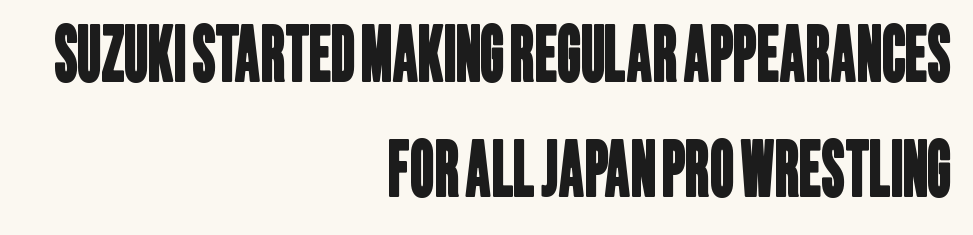
Horizontal alignment here is rightward, an uncommon choice for prose. Letterform terminals end flat and unadorned throughout the passage. The passage shown is typed in a proportional face where columns would drift. The lines sit at an ordinary, default distance from one another. There is no visible air inserted between adjacent glyphs. Rule under the text: the space is simply empty.
